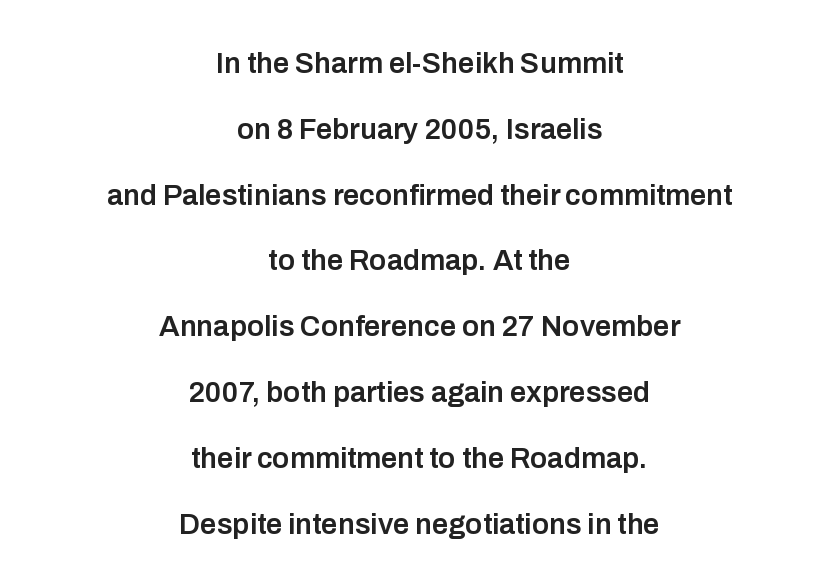
Q: Is the text bold? A: Semi-bold.
Q: Is the text italic (slanted)? A: No, it is upright.
Q: Is the typeface a serif or a sans-serif typeface? A: Sans-serif.
Q: Is the text underlined? A: No.
Q: How is the paragraph aligned? A: Centered.
Q: Is the spacing between letters normal or unusually wide? A: Normal.
Q: Is the spacing between lines tight, normal or loose? A: Loose.
Q: Width (condensed, normal, or wide)? A: Normal.
Q: Stroke contrast? A: Low.
Q: x-height? A: Medium.
Q: Monospaced? A: No.
